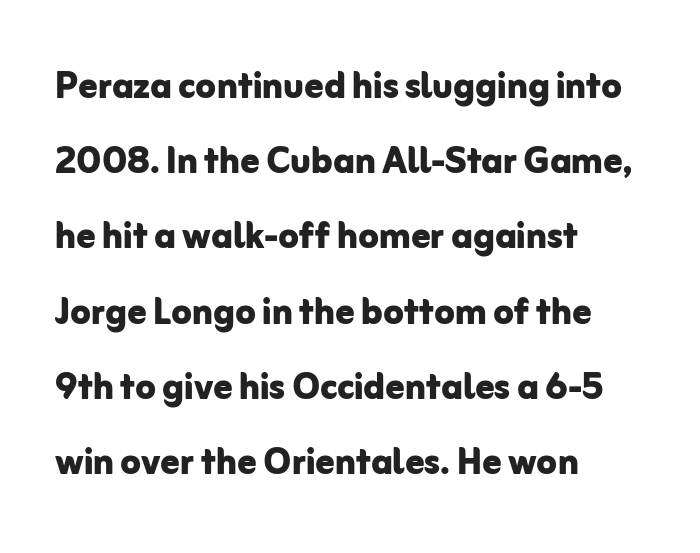
{"serif": "no", "italic": "no", "bold": "yes", "weight": "bold", "width": "normal", "stroke_contrast": "low", "x_height": "medium", "monospaced": "no", "underline": "no", "align": "left", "line_spacing": "normal", "line_spacing_ratio": 1.6, "letter_spacing": "normal", "letter_spacing_em": 0.0, "glyph_px": 47}
